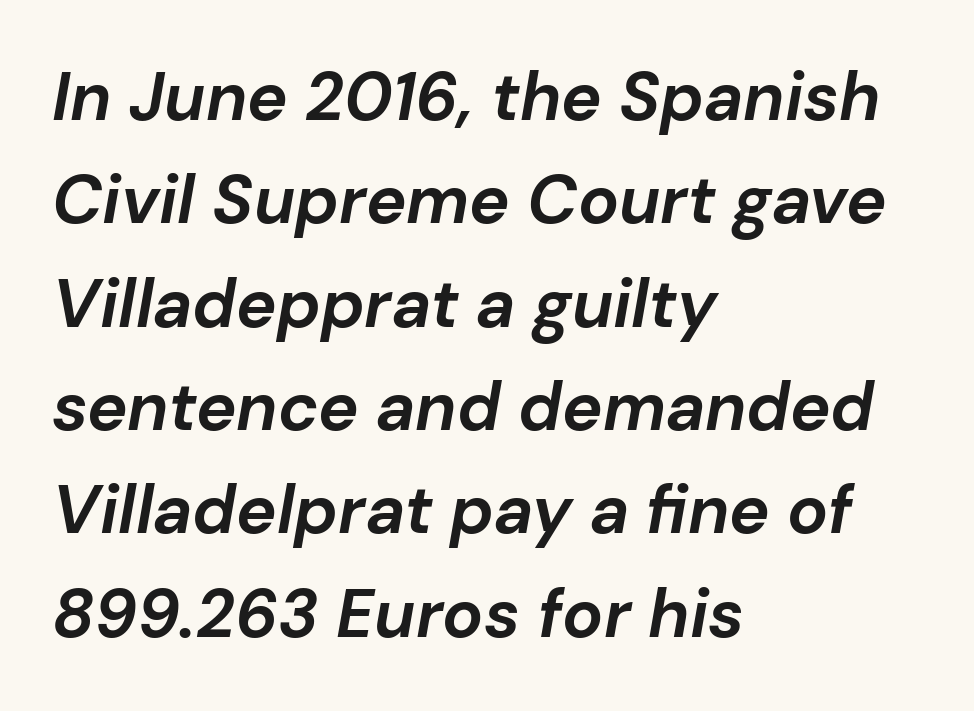
The image shows 68 px bold type, italic (leaning right); set left-aligned, normal line spacing (1.52x), normal letter spacing, not underlined; low stroke contrast and a medium x-height.
